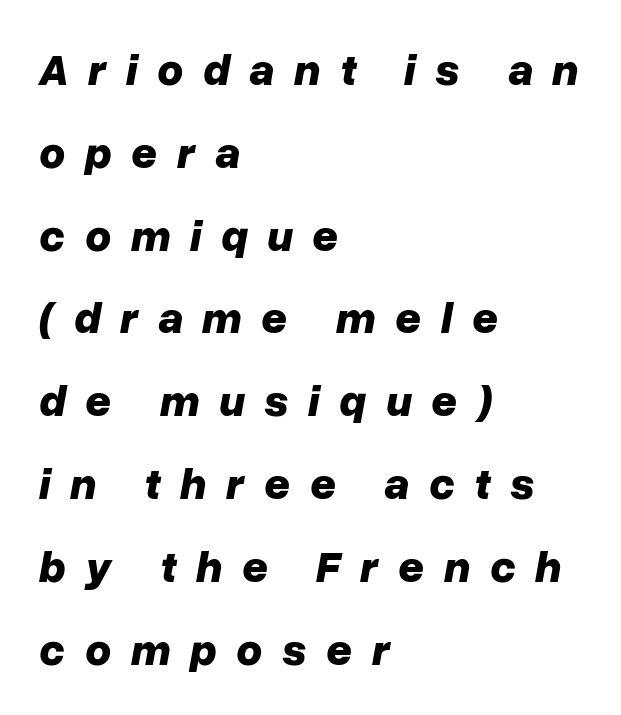
Q: Is the text bold? A: Yes.
Q: Is the text italic (slanted)? A: Yes, it leans right by about 10 degrees.
Q: Is the text underlined? A: No.
Q: How is the paragraph aligned? A: Left-aligned.
Q: Is the spacing between letters normal or unusually wide? A: Unusually wide.
Q: Width (condensed, normal, or wide)? A: Normal.
Q: Stroke contrast? A: Low.
Q: x-height? A: Medium.
Q: Monospaced? A: No.
